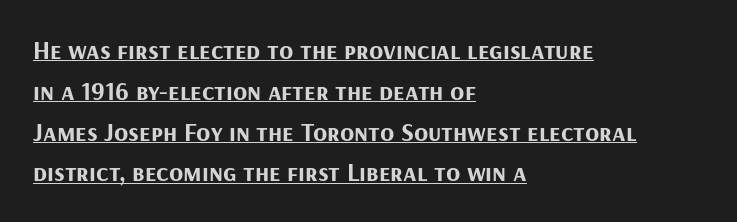
{"italic": "no", "bold": "yes", "underline": "yes", "align": "left", "line_spacing": "normal", "line_spacing_ratio": 1.57, "letter_spacing": "normal", "letter_spacing_em": 0.0, "glyph_px": 26}
